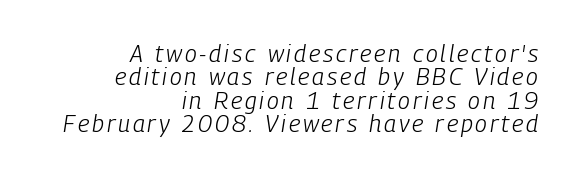
{"italic": "yes", "lean": "right", "slant_degrees": 9, "bold": "no", "underline": "no", "align": "right", "line_spacing": "tight", "line_spacing_ratio": 0.97, "glyph_px": 24}
